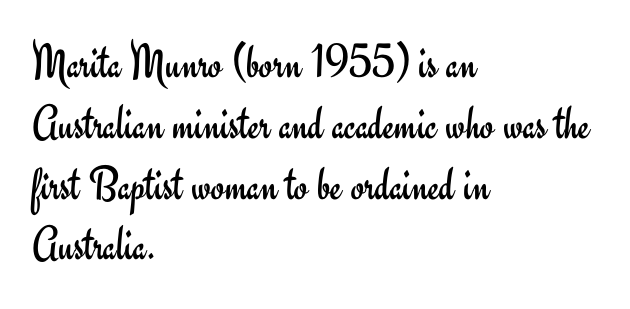
Q: Is the text bold? A: No.
Q: Is the text italic (slanted)? A: Yes.
Q: Is the typeface a serif or a sans-serif typeface? A: Sans-serif.
Q: Is the text underlined? A: No.
Q: How is the paragraph aligned? A: Left-aligned.
Q: Is the spacing between letters normal or unusually wide? A: Normal.
Q: Width (condensed, normal, or wide)? A: Normal.
Q: Stroke contrast? A: Low.
Q: x-height? A: Small.
Q: Monospaced? A: No.
